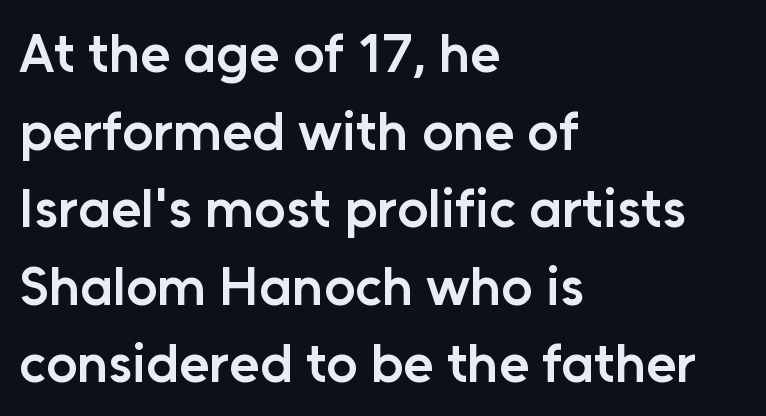
Q: Is the text bold? A: Semi-bold.
Q: Is the text italic (slanted)? A: No, it is upright.
Q: Is the typeface a serif or a sans-serif typeface? A: Sans-serif.
Q: Is the text underlined? A: No.
Q: How is the paragraph aligned? A: Left-aligned.
Q: Is the spacing between letters normal or unusually wide? A: Normal.
Q: Is the spacing between lines tight, normal or loose? A: Normal.
Q: Width (condensed, normal, or wide)? A: Normal.
Q: Stroke contrast? A: Low.
Q: x-height? A: Medium.
Q: Monospaced? A: No.
